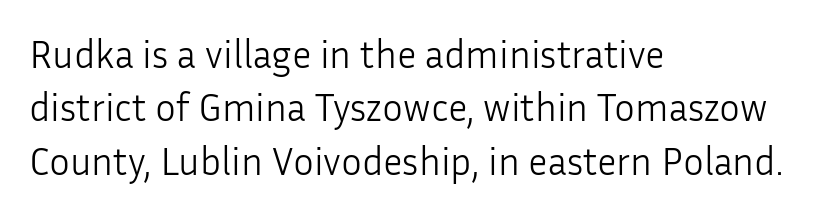
In CSS terms this would be text-align: left. The space directly below the letters is spotless. The characters are drawn with everyday or finer stroke widths. Are there feet on the stems? There aren't — it's a sans. Nothing unusual about the tracking: characters are spaced as the font intends. This block has exactly the height ordinary leading produces.
